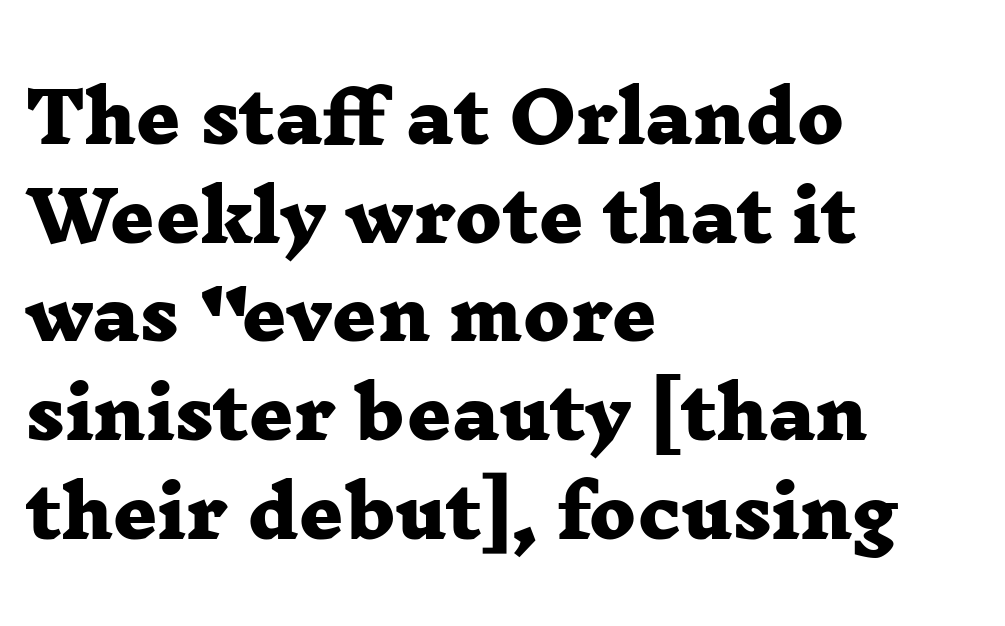
Q: Is the text bold? A: Yes.
Q: Is the typeface a serif or a sans-serif typeface? A: Serif.
Q: Is the text underlined? A: No.
Q: How is the paragraph aligned? A: Left-aligned.
Q: Is the spacing between letters normal or unusually wide? A: Normal.
Q: Is the spacing between lines tight, normal or loose? A: Normal.
Q: Width (condensed, normal, or wide)? A: Wide.
Q: Stroke contrast? A: Low.
Q: x-height? A: Medium.
Q: Monospaced? A: No.
